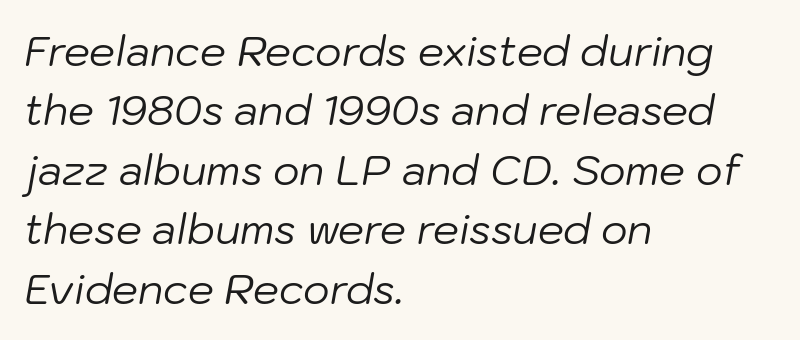
The image shows 41 px regular-weight type, italic (leaning right); set left-aligned, normal line spacing (1.45x), normal letter spacing, not underlined; low stroke contrast and a medium x-height.
